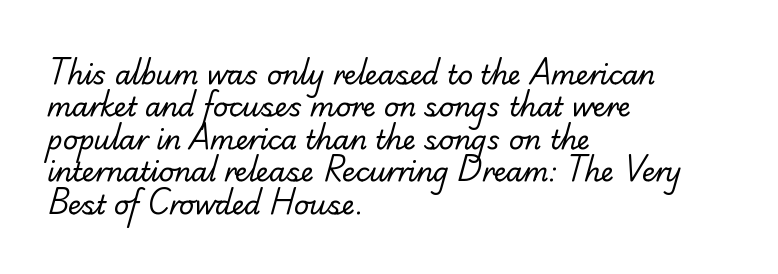
Q: Is the text bold? A: No.
Q: Is the text underlined? A: No.
Q: How is the paragraph aligned? A: Left-aligned.
Q: Is the spacing between letters normal or unusually wide? A: Normal.
Q: Is the spacing between lines tight, normal or loose? A: Normal.
